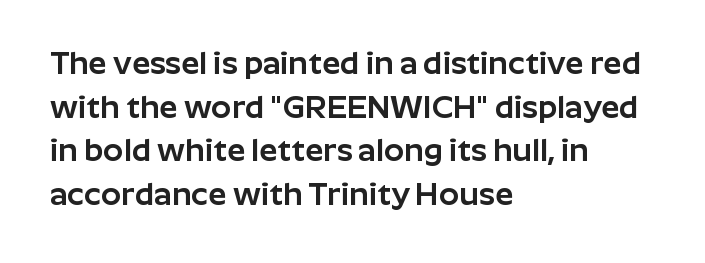
Spacing verdict: proportional, widths tailored to each character. Horizontally, the lines are justified to the leading edge only. The words here are not underlined. Spacing between characters is what you'd get straight out of the box. The lettering holds an erect, upright posture throughout. The face used here is a sans, in the tradition of grotesques and geometrics.
